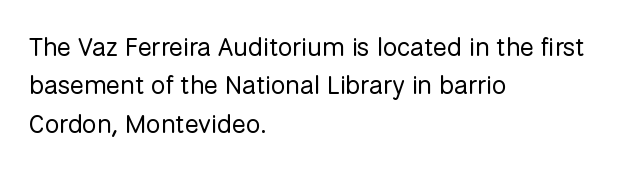
The image shows 26 px text type, upright; set left-aligned, normal line spacing (1.48x), normal letter spacing, not underlined.
